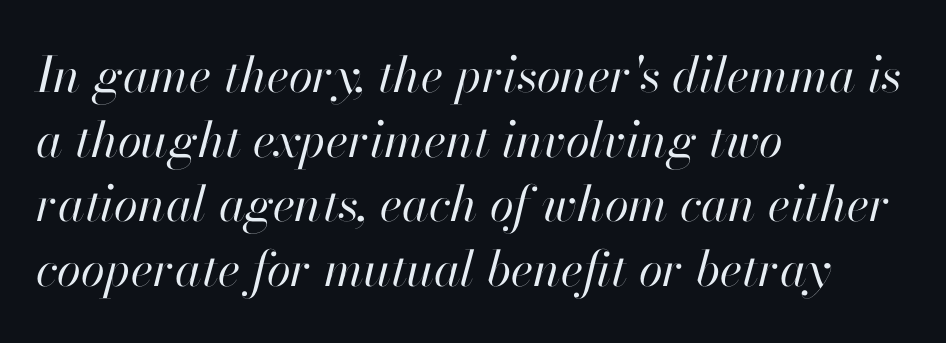
Q: Is the text bold? A: No.
Q: Is the text italic (slanted)? A: Yes, it leans right by about 13 degrees.
Q: Is the text underlined? A: No.
Q: How is the paragraph aligned? A: Left-aligned.
Q: Is the spacing between letters normal or unusually wide? A: Normal.
Q: Is the spacing between lines tight, normal or loose? A: Normal.
Q: Width (condensed, normal, or wide)? A: Normal.
Q: Stroke contrast? A: High.
Q: x-height? A: Small.
Q: Monospaced? A: No.
